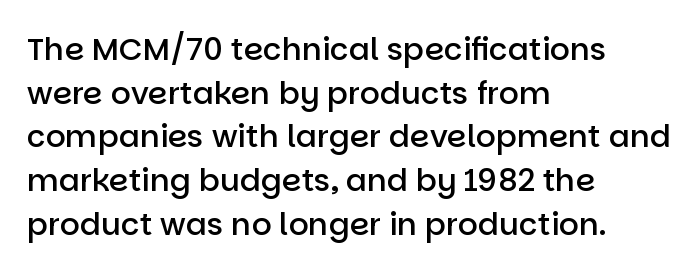
{"serif": "no", "italic": "no", "bold": "semi", "weight": "semibold", "width": "normal", "stroke_contrast": "low", "x_height": "large", "monospaced": "no", "underline": "no", "align": "left", "line_spacing": "normal", "line_spacing_ratio": 1.41, "letter_spacing": "normal", "letter_spacing_em": 0.0, "glyph_px": 31}
